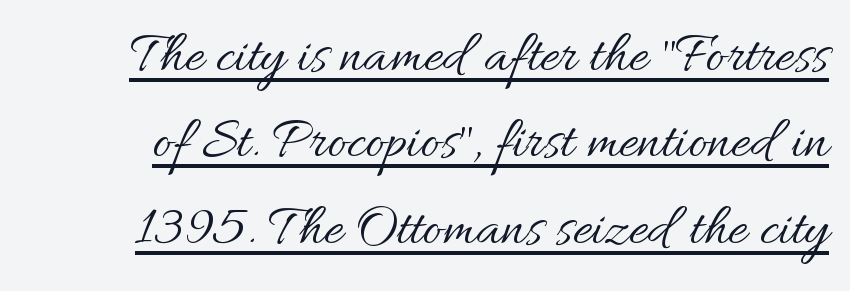
The rendering uses natural spacing where letterforms have individual widths. Letter spacing: default. Beneath each row of characters lies a ruled line. The lines sit at an ordinary, default distance from one another. Nothing heavy about these letters — not bold at all.
